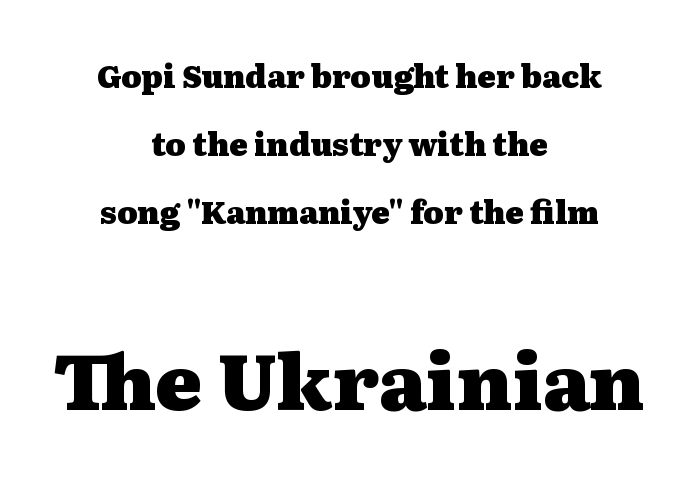
{"serif": "yes", "italic": "no", "bold": "yes", "weight": "heavy", "width": "wide", "stroke_contrast": "medium", "x_height": "medium", "monospaced": "no", "underline": "no", "align": "center", "line_spacing": "loose", "line_spacing_ratio": 2.19, "letter_spacing": "normal", "letter_spacing_em": 0.0, "larger_block": "second", "size_ratio": 2.48, "glyph_px": 77}
